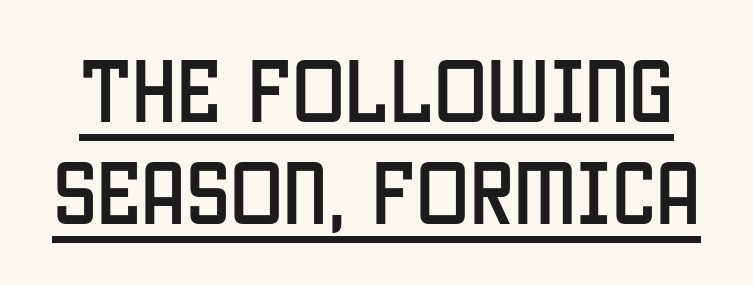
{"serif": "no", "italic": "no", "width": "condensed", "stroke_contrast": "low", "x_height": "large", "monospaced": "no", "underline": "yes", "line_spacing": "normal", "line_spacing_ratio": 1.44, "letter_spacing": "normal", "letter_spacing_em": 0.0, "glyph_px": 71}
